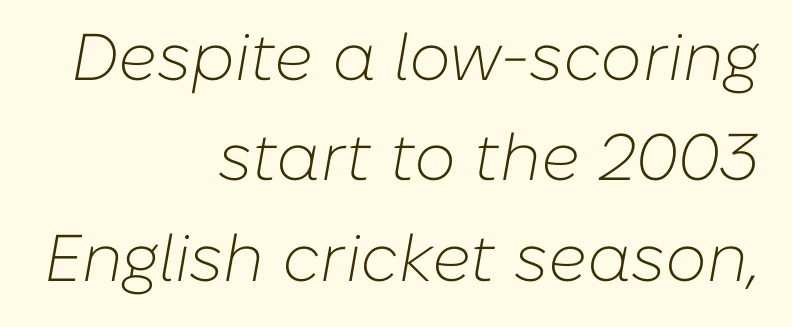
The image shows 66 px light type, italic (leaning right); set right-aligned, normal line spacing (1.52x), normal letter spacing, not underlined; low stroke contrast and a medium x-height.
